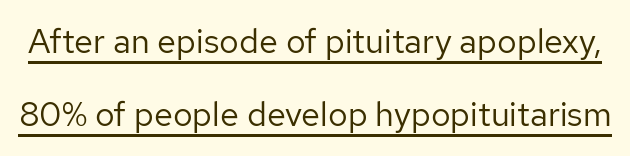
The image shows 34 px regular-weight sans-serif type, upright; set loose line spacing (2.16x), normal letter spacing, underlined; low stroke contrast and a medium x-height.
